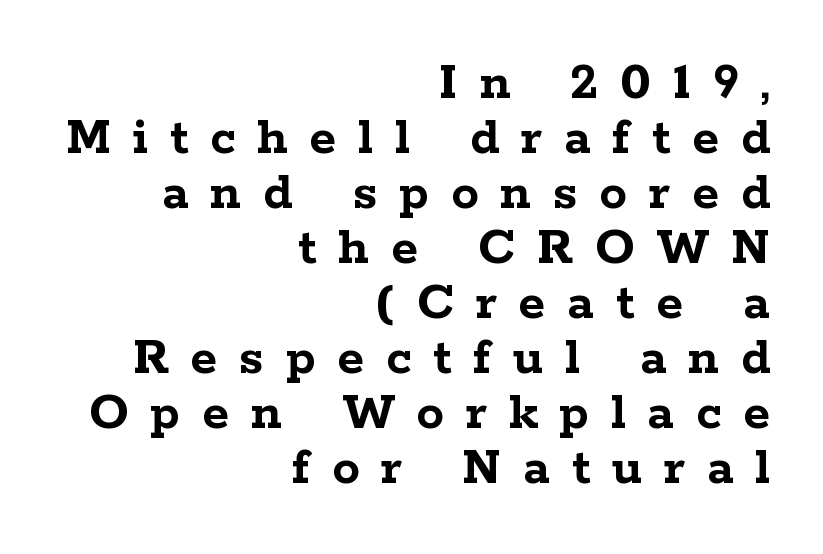
The image shows 55 px semibold, wide serif type, upright; set right-aligned, tight line spacing (1.0x), unusually wide letter spacing (+0.4 em), not underlined; low stroke contrast and a medium x-height.
